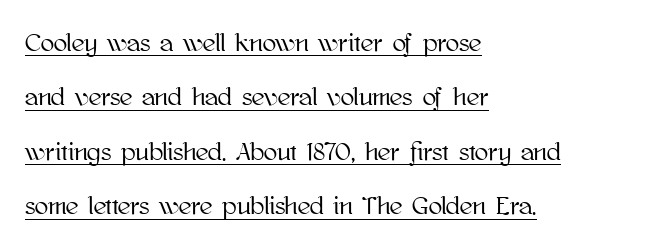
A continuous stroke trails under the words, as in a hyperlink. This is the regular roman posture of the typeface. These lines are set flush left with a ragged right edge. The vertical gap from one line to the next is large.
